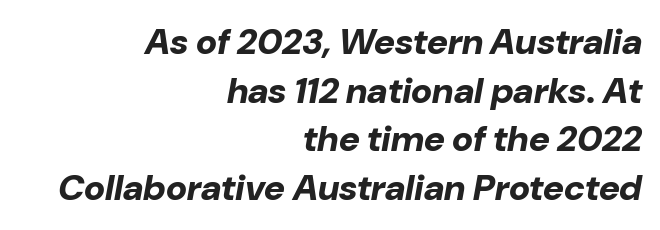
On the weight axis this lands at bold, roughly 700. This sample keeps an unexceptional amount of space between lines. These lines stack with their right ends in a neat column. The glyphs are unaccompanied by any horizontal stroke below them. Observe the ordinary spacing: letters are neighbours, not strangers.
